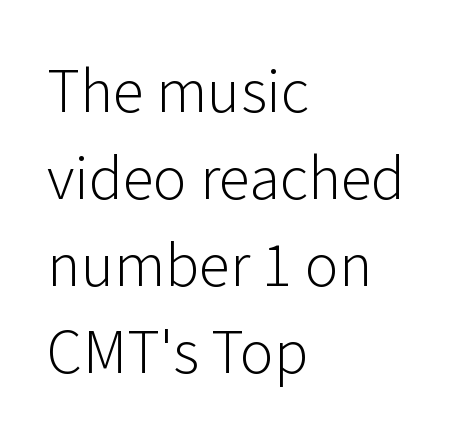
The image shows 63 px light sans-serif type, upright; set left-aligned, normal line spacing (1.38x), normal letter spacing, not underlined; low stroke contrast and a medium x-height.
